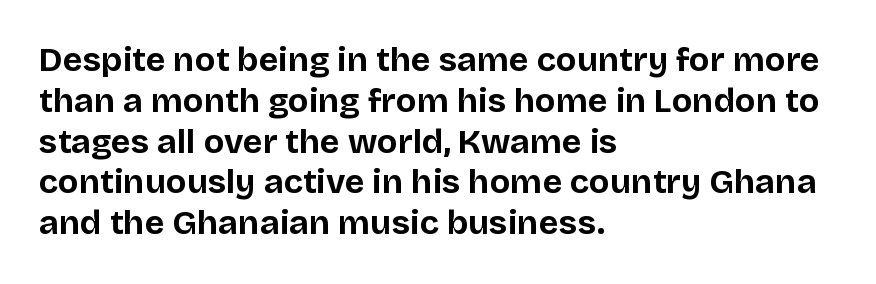
The type is set solid horizontally, with unmodified tracking. Weight: bold. A student would call this left alignment; a typographer would say flush left, rag right. These lines are rendered in a variable-pitch font. I'd call this a sans setting — the letters go barefoot.
